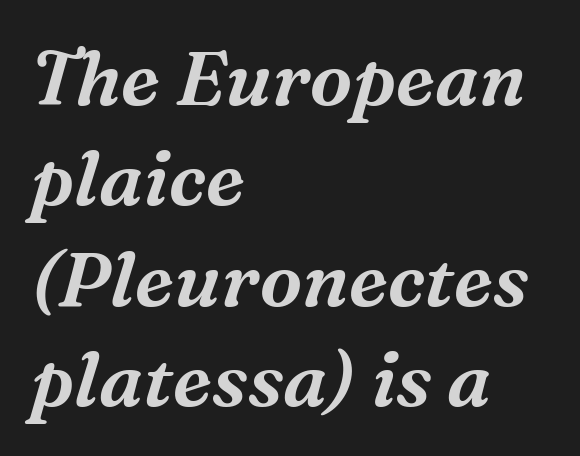
{"serif": "yes", "italic": "yes", "lean": "right", "slant_degrees": 16, "width": "normal", "stroke_contrast": "medium", "x_height": "medium", "monospaced": "no", "underline": "no", "align": "left", "line_spacing": "normal", "line_spacing_ratio": 1.32, "letter_spacing": "normal", "letter_spacing_em": 0.0, "glyph_px": 76}
